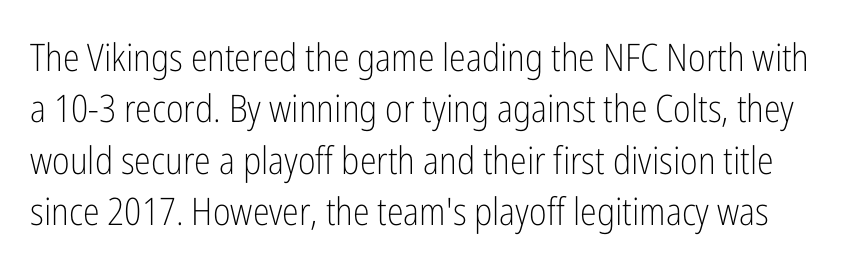
Q: Is the text bold? A: No.
Q: Is the text italic (slanted)? A: No, it is upright.
Q: Is the typeface a serif or a sans-serif typeface? A: Sans-serif.
Q: Is the text underlined? A: No.
Q: Is the spacing between letters normal or unusually wide? A: Normal.
Q: Is the spacing between lines tight, normal or loose? A: Normal.
Q: Width (condensed, normal, or wide)? A: Condensed.
Q: Stroke contrast? A: Low.
Q: x-height? A: Medium.
Q: Monospaced? A: No.
